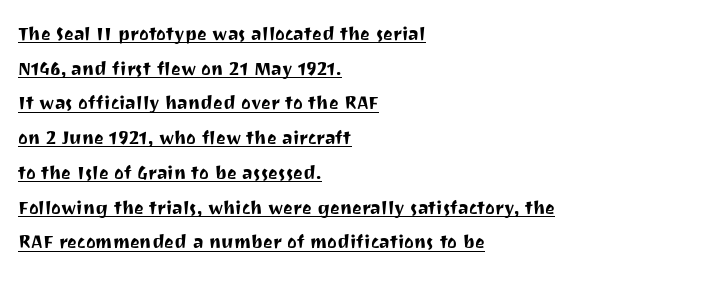
Notice how the passage keeps a crisp vertical edge on the left only. The vertical gap from one line to the next is medium. Posture: straight, roman, zero tilt. The typesetter has applied underlining to the passage shown. What stands out about the letter spacing? Nothing — it is the standard amount.
